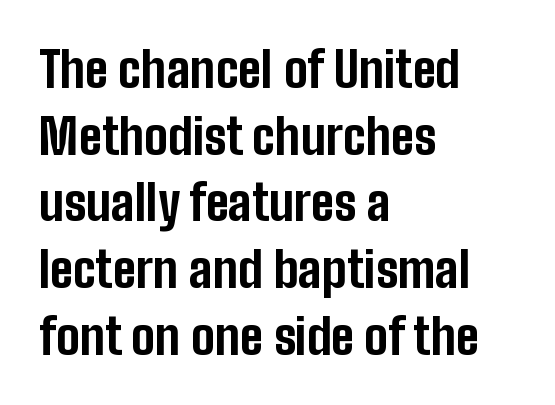
Does the lettering tilt? It doesn't — this is upright. The paragraph has a hard left edge and a soft right edge. Letters rest on an invisible, unmarked baseline. I'd call this a sans setting — the letters go barefoot.
